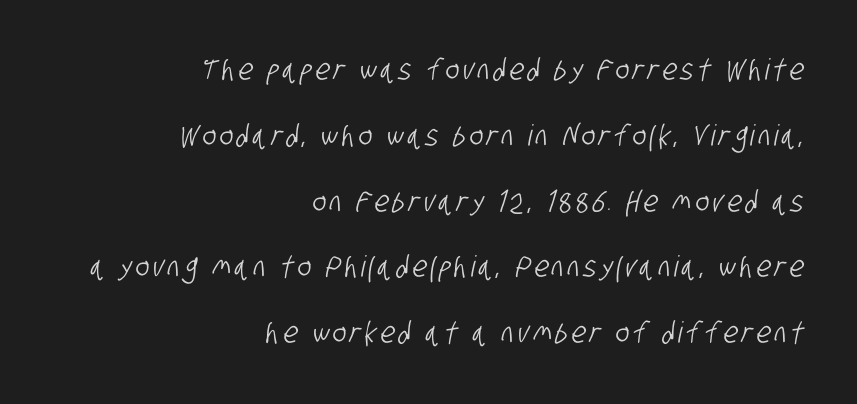
Character widths vary here, with narrow letters taking less room than wide ones. Casual observation: everything's shoved over to the right. The typeface chosen for these lines omits serifs. Loosely led — the rows are spread out. This rendering features lettering with no underline.
